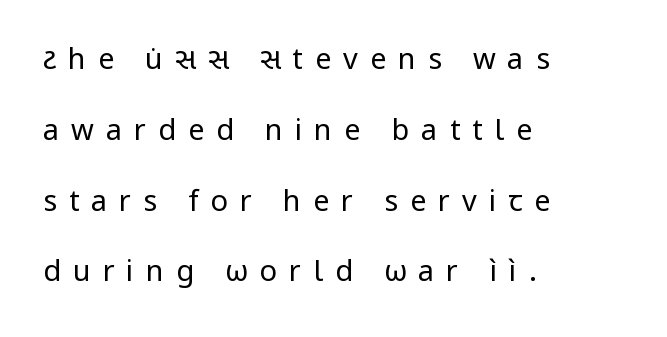
The image shows 29 px regular-weight sans-serif type, upright; set left-aligned, loose line spacing (2.44x), unusually wide letter spacing (+0.41 em), not underlined; low stroke contrast and a medium x-height.
